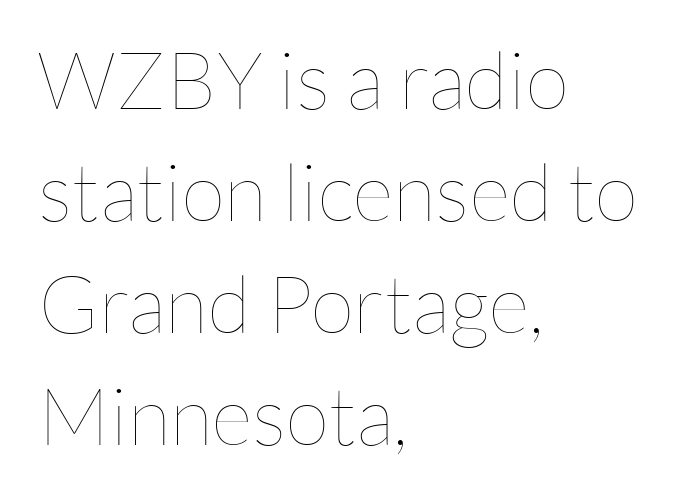
Bare-footed words on every line. Words appear dense and cohesive because spacing is normal. Is the type heavy? It reads as light-to-regular instead. This is the regular roman posture of the typeface. Here the designer chose a conventional face with non-uniform glyph widths. A student would call this left alignment; a typographer would say flush left, rag right.
